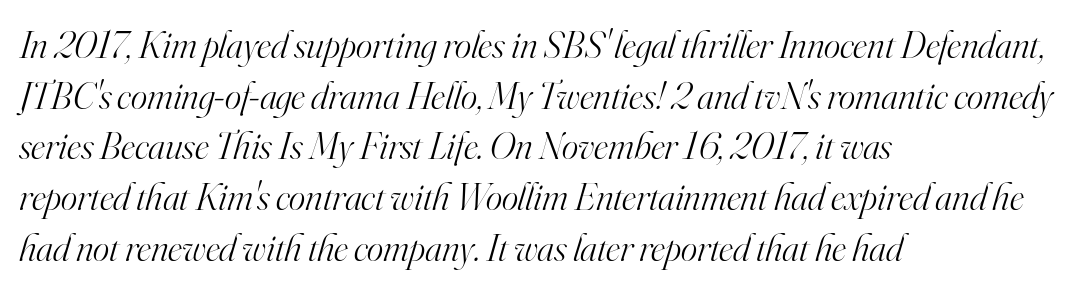
Q: Is the text bold? A: No.
Q: Is the text italic (slanted)? A: Yes, it leans right by about 16 degrees.
Q: Is the typeface a serif or a sans-serif typeface? A: Serif.
Q: Is the text underlined? A: No.
Q: How is the paragraph aligned? A: Left-aligned.
Q: Is the spacing between letters normal or unusually wide? A: Normal.
Q: Is the spacing between lines tight, normal or loose? A: Normal.
Q: Width (condensed, normal, or wide)? A: Normal.
Q: Stroke contrast? A: High.
Q: x-height? A: Small.
Q: Monospaced? A: No.
